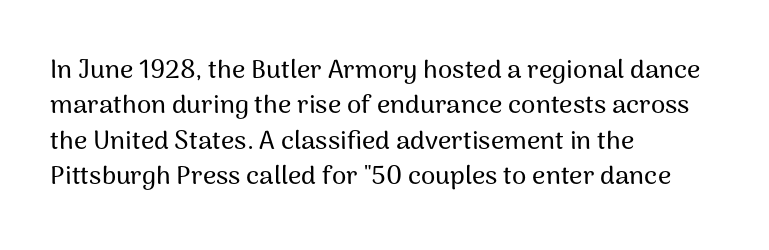
{"italic": "no", "underline": "no", "align": "left", "line_spacing": "normal", "line_spacing_ratio": 1.36, "letter_spacing": "normal", "letter_spacing_em": 0.0, "glyph_px": 26}
